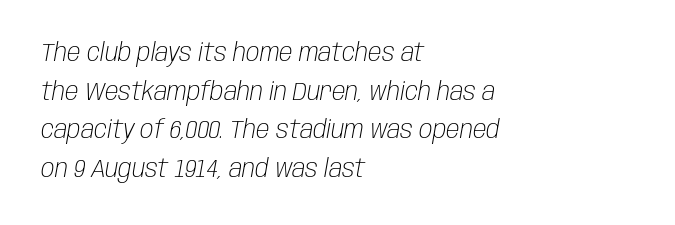
Is the block centered? No — it sits flush against the left margin. The passage shown is not underscored anywhere. When letters slant like this, we call the style italic. Characters follow at the spacing the type designer built in.
